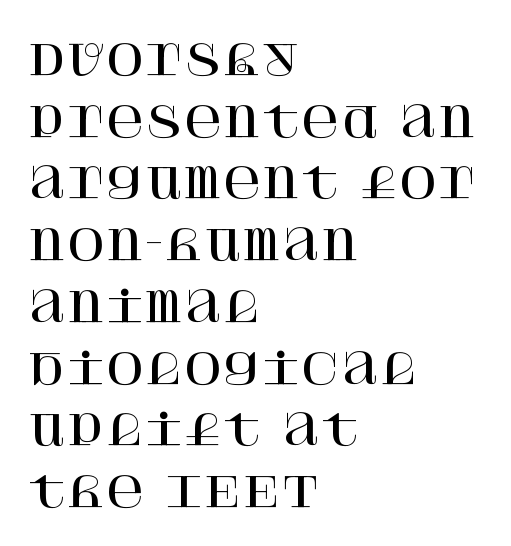
The image shows 42 px serif type, upright; set left-aligned, normal line spacing (1.47x), normal letter spacing, not underlined; high stroke contrast and a large x-height.
